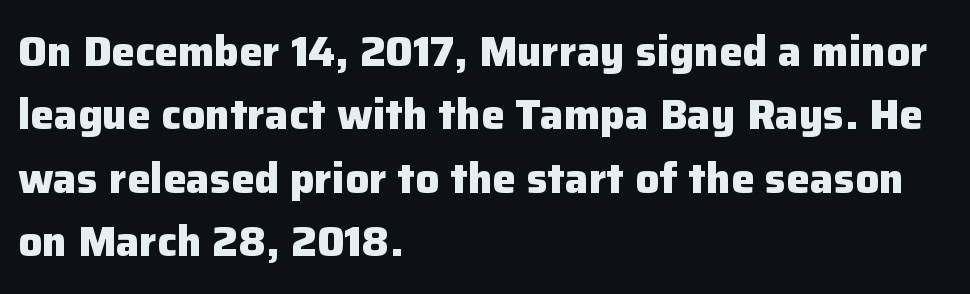
Q: Is the text bold? A: Yes.
Q: Is the text italic (slanted)? A: No, it is upright.
Q: Is the typeface a serif or a sans-serif typeface? A: Sans-serif.
Q: Is the text underlined? A: No.
Q: How is the paragraph aligned? A: Left-aligned.
Q: Is the spacing between letters normal or unusually wide? A: Normal.
Q: Is the spacing between lines tight, normal or loose? A: Normal.
Q: Width (condensed, normal, or wide)? A: Normal.
Q: Stroke contrast? A: Low.
Q: x-height? A: Medium.
Q: Monospaced? A: No.
